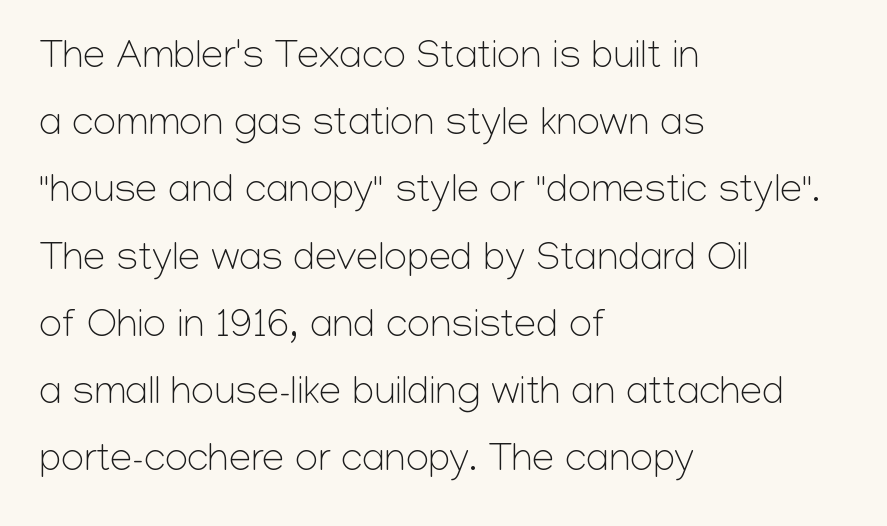
These lines were composed using upright roman letters. Nobody drew a line under any word here. Proportional: the letters do not fall into vertical columns. Normally led — the rows are evenly, conventionally spaced.
